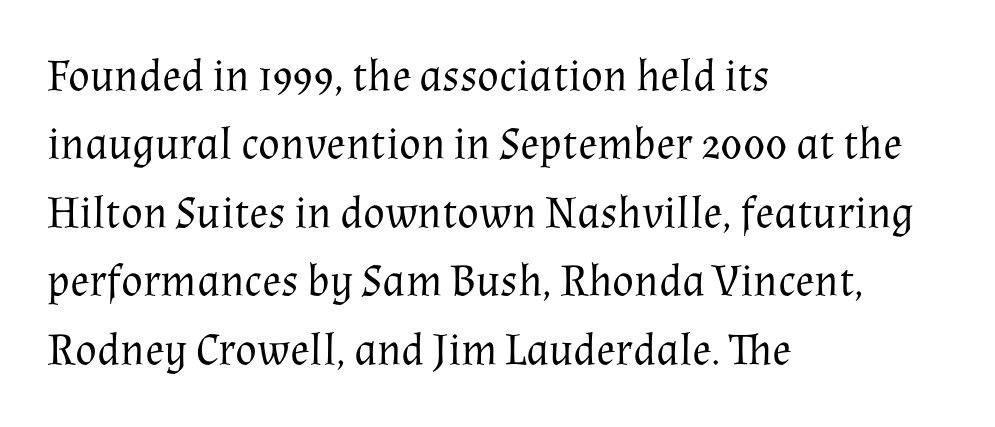
Evenly set lines give the paragraph a standard silhouette. These lines keep a tight, regular rhythm from letter to letter. The text was rendered using a seriffed face with decorative stroke endings. The rag falls on the right side of this text block.
